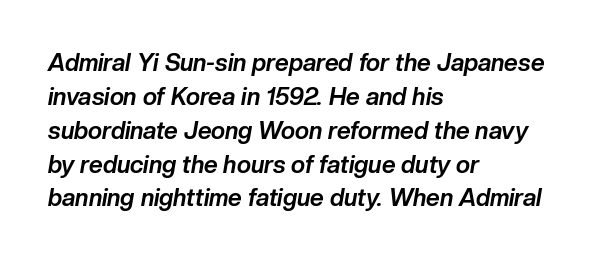
Plenty of ink on the page — the face is bold. Unmarked baselines from the first word to the last. Baseline-to-baseline distance is the conventional proportion of letter height. The passage shown leans; its letterforms are oblique. Letter spacing: default.
